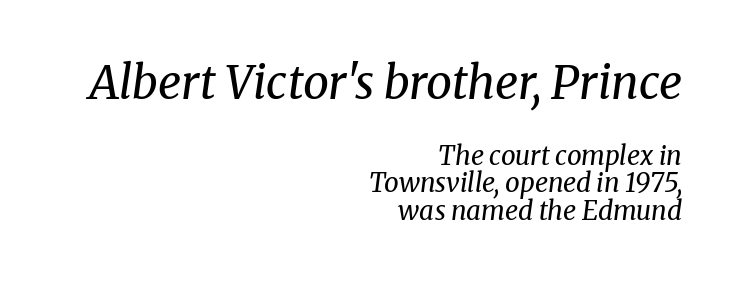
Here the designer chose a conventional face with non-uniform glyph widths. The initial chunk of copy outweighs the following chunk in type size. Old-style or modern, the face here clearly has serifs. Tall strokes in this sample are angled rather than plumb.
